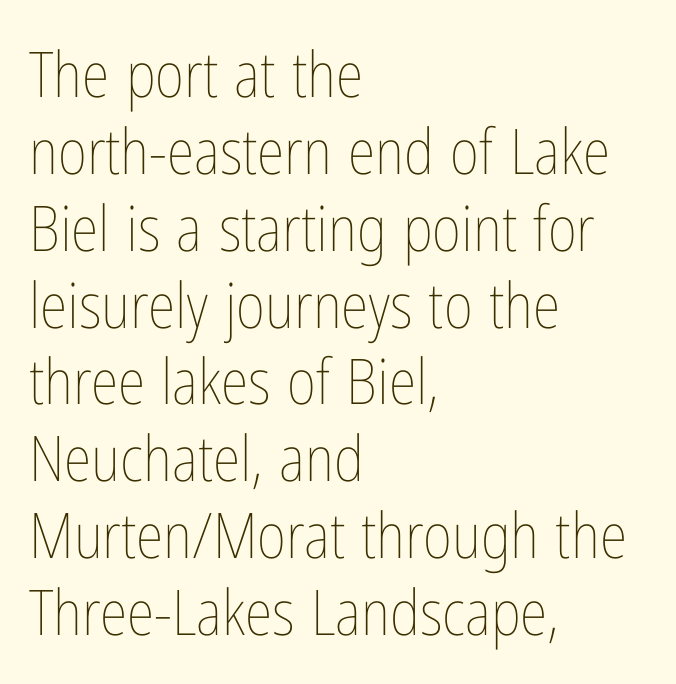
Each word holds together tightly as a unit, with standard inter-letter gaps. No word sits above an underline. These lines are rendered in a variable-pitch font. This rendering uses left alignment, leaving the right contour irregular. The type sits square on the baseline with zero lean.
